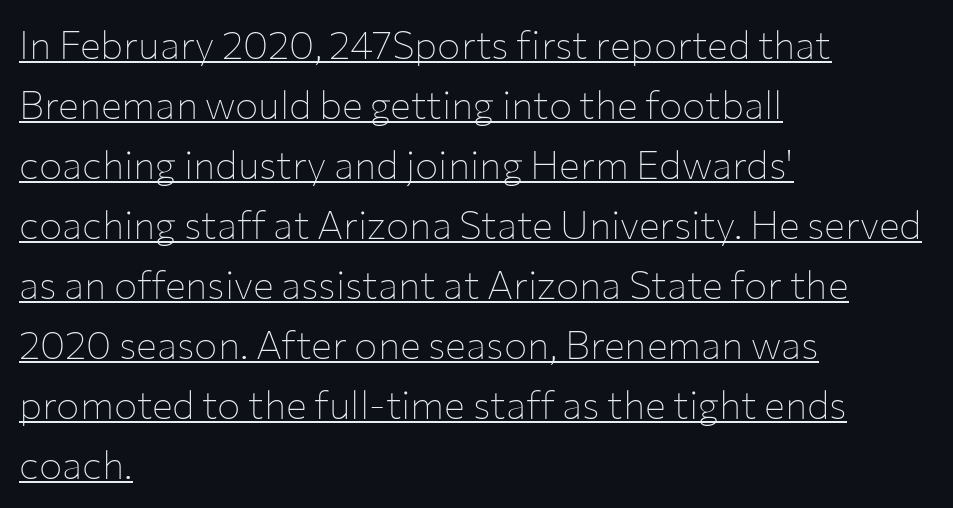
{"serif": "no", "italic": "no", "bold": "no", "weight": "thin", "width": "normal", "stroke_contrast": "low", "x_height": "medium", "monospaced": "no", "underline": "yes", "align": "left", "line_spacing": "normal", "line_spacing_ratio": 1.54, "letter_spacing": "normal", "letter_spacing_em": 0.0, "glyph_px": 39}
